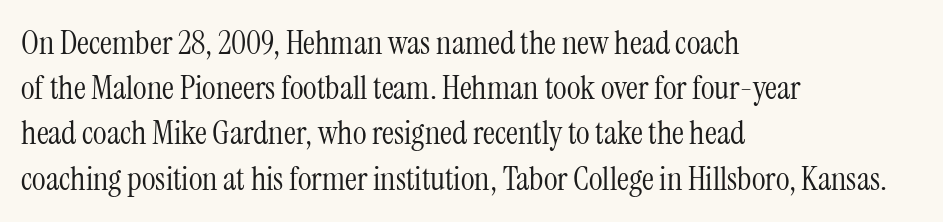
Q: Is the text bold? A: No.
Q: Is the text italic (slanted)? A: No, it is upright.
Q: Is the typeface a serif or a sans-serif typeface? A: Serif.
Q: Is the text underlined? A: No.
Q: How is the paragraph aligned? A: Left-aligned.
Q: Is the spacing between letters normal or unusually wide? A: Normal.
Q: Is the spacing between lines tight, normal or loose? A: Normal.
Q: Width (condensed, normal, or wide)? A: Condensed.
Q: Stroke contrast? A: Medium.
Q: x-height? A: Medium.
Q: Monospaced? A: No.
